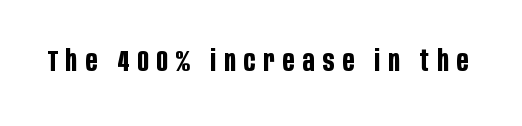
Q: Is the text bold? A: Yes.
Q: Is the text italic (slanted)? A: No, it is upright.
Q: Is the typeface a serif or a sans-serif typeface? A: Sans-serif.
Q: Is the text underlined? A: No.
Q: Is the spacing between letters normal or unusually wide? A: Unusually wide.
Q: Width (condensed, normal, or wide)? A: Condensed.
Q: Stroke contrast? A: Low.
Q: x-height? A: Large.
Q: Monospaced? A: No.
